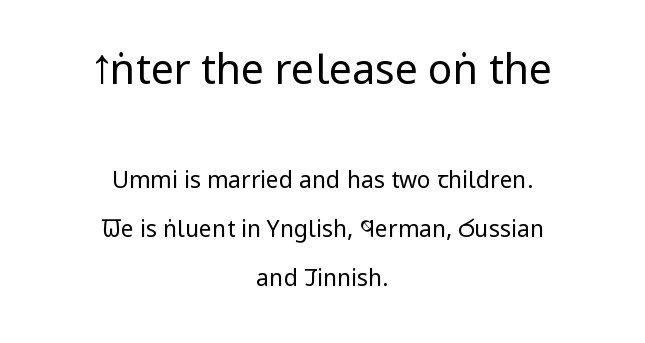
{"serif": "no", "italic": "no", "bold": "no", "weight": "regular", "width": "condensed", "stroke_contrast": "low", "x_height": "large", "monospaced": "no", "underline": "no", "align": "center", "line_spacing": "loose", "line_spacing_ratio": 2.13, "letter_spacing": "normal", "letter_spacing_em": 0.0, "larger_block": "first", "size_ratio": 1.78, "glyph_px": 41}
